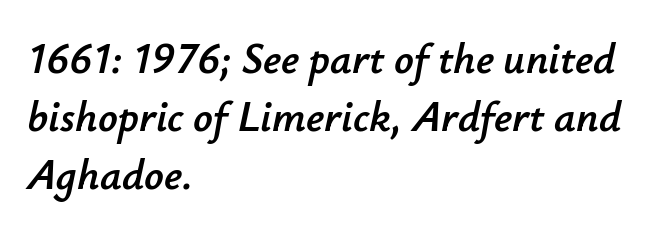
Q: Is the text italic (slanted)? A: Yes, it leans right by about 12 degrees.
Q: Is the text underlined? A: No.
Q: How is the paragraph aligned? A: Left-aligned.
Q: Is the spacing between letters normal or unusually wide? A: Normal.
Q: Is the spacing between lines tight, normal or loose? A: Normal.
Q: Width (condensed, normal, or wide)? A: Normal.
Q: Stroke contrast? A: Low.
Q: x-height? A: Small.
Q: Monospaced? A: No.
